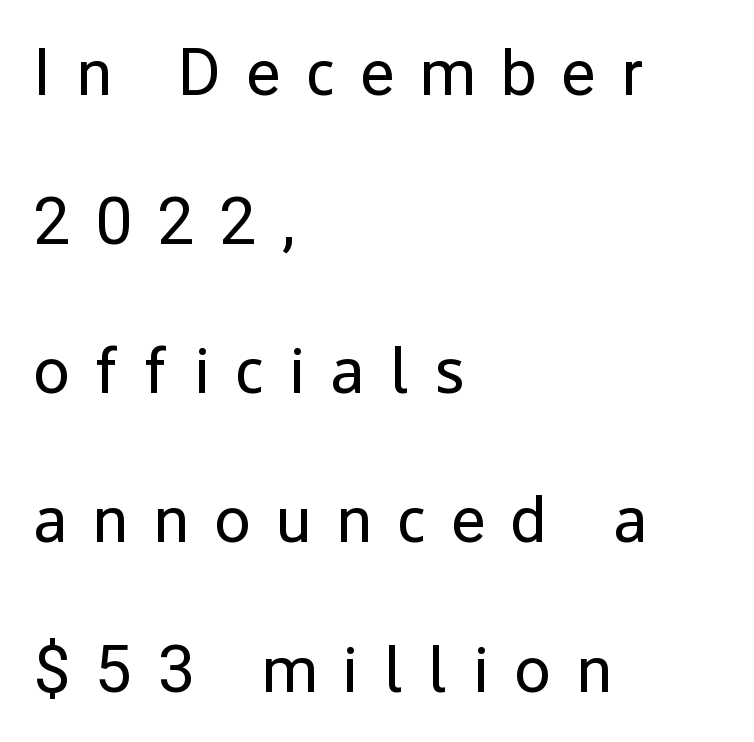
Q: Is the text bold? A: No.
Q: Is the text italic (slanted)? A: No, it is upright.
Q: Is the typeface a serif or a sans-serif typeface? A: Sans-serif.
Q: Is the text underlined? A: No.
Q: How is the paragraph aligned? A: Left-aligned.
Q: Is the spacing between letters normal or unusually wide? A: Unusually wide.
Q: Is the spacing between lines tight, normal or loose? A: Loose.
Q: Width (condensed, normal, or wide)? A: Normal.
Q: Stroke contrast? A: Low.
Q: x-height? A: Medium.
Q: Monospaced? A: No.
